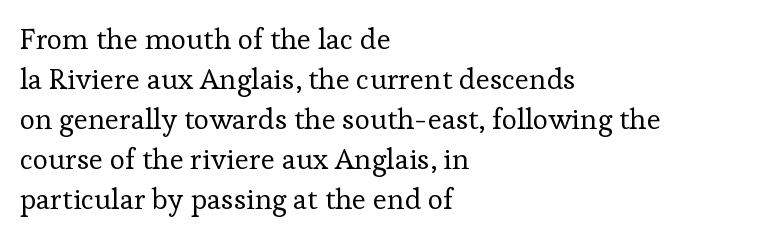
Q: Is the text bold? A: No.
Q: Is the text italic (slanted)? A: No, it is upright.
Q: Is the typeface a serif or a sans-serif typeface? A: Serif.
Q: Is the text underlined? A: No.
Q: How is the paragraph aligned? A: Left-aligned.
Q: Is the spacing between letters normal or unusually wide? A: Normal.
Q: Is the spacing between lines tight, normal or loose? A: Normal.
Q: Width (condensed, normal, or wide)? A: Normal.
Q: Stroke contrast? A: Low.
Q: x-height? A: Medium.
Q: Monospaced? A: No.
